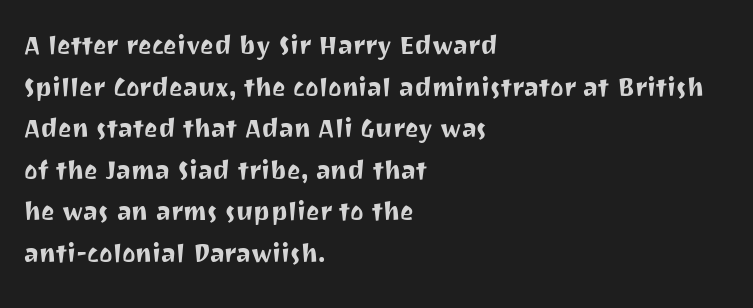
{"serif": "no", "italic": "no", "width": "normal", "stroke_contrast": "medium", "x_height": "medium", "monospaced": "no", "underline": "no", "align": "left", "line_spacing": "normal", "line_spacing_ratio": 1.3, "letter_spacing": "normal", "letter_spacing_em": 0.0, "glyph_px": 32}
